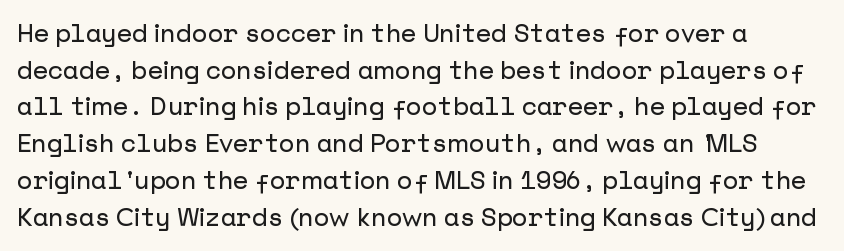
Q: Is the text italic (slanted)? A: No, it is upright.
Q: Is the text underlined? A: No.
Q: Is the spacing between letters normal or unusually wide? A: Normal.
Q: Is the spacing between lines tight, normal or loose? A: Normal.
